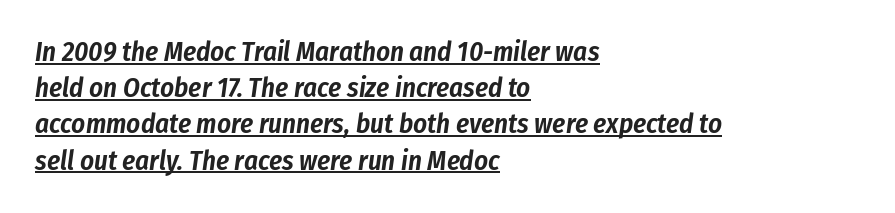
Underlining? Definitely there. Honestly, the letter spacing is just normal — you wouldn't notice it. The space between consecutive lines is moderate. Horizontally, the lines are justified to the leading edge only. There's an unmistakable incline to the writing here.
